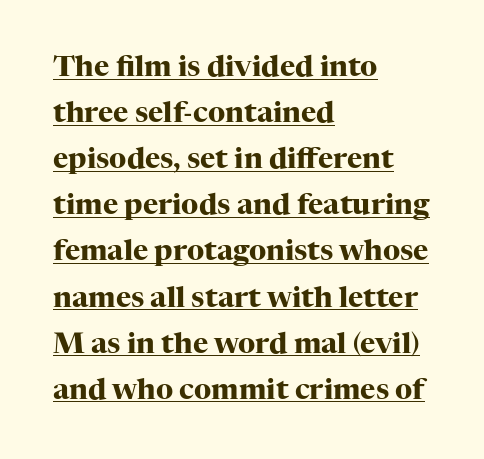
The image shows 29 px heavy serif type, upright; set left-aligned, normal line spacing (1.59x), normal letter spacing, underlined; high stroke contrast and a medium x-height.
